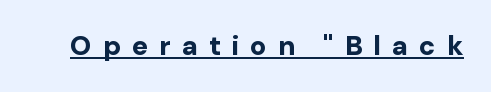
{"italic": "no", "bold": "yes", "underline": "yes", "letter_spacing": "wide", "letter_spacing_em": 0.41, "glyph_px": 27}
